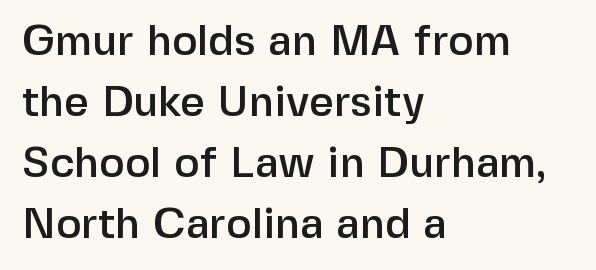
The image shows 43 px sans-serif type, upright; set left-aligned, normal line spacing (1.42x), normal letter spacing, not underlined; low stroke contrast and a medium x-height.
